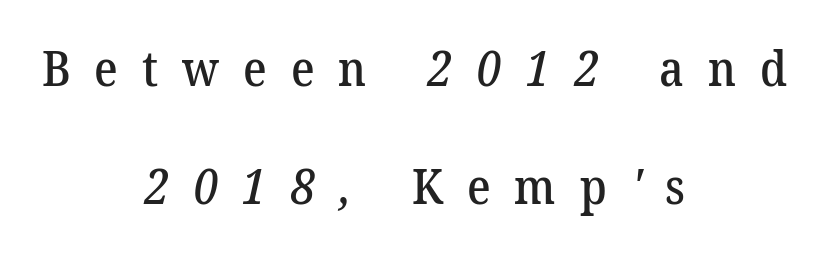
Q: Is the typeface a serif or a sans-serif typeface? A: Serif.
Q: Is the text underlined? A: No.
Q: How is the paragraph aligned? A: Centered.
Q: Is the spacing between letters normal or unusually wide? A: Unusually wide.
Q: Is the spacing between lines tight, normal or loose? A: Loose.
Q: Width (condensed, normal, or wide)? A: Normal.
Q: Stroke contrast? A: Low.
Q: x-height? A: Medium.
Q: Monospaced? A: No.
